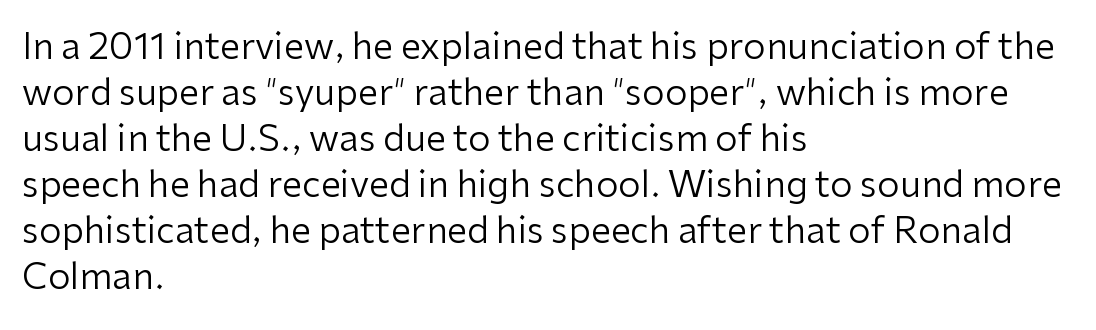
The space beneath each line is pristine and unruled. The vertical gap from one line to the next is medium. A typesetter would label this face a sans. In CSS terms this would be text-align: left. Compared with a typical body face, this is equally light or lighter still.
